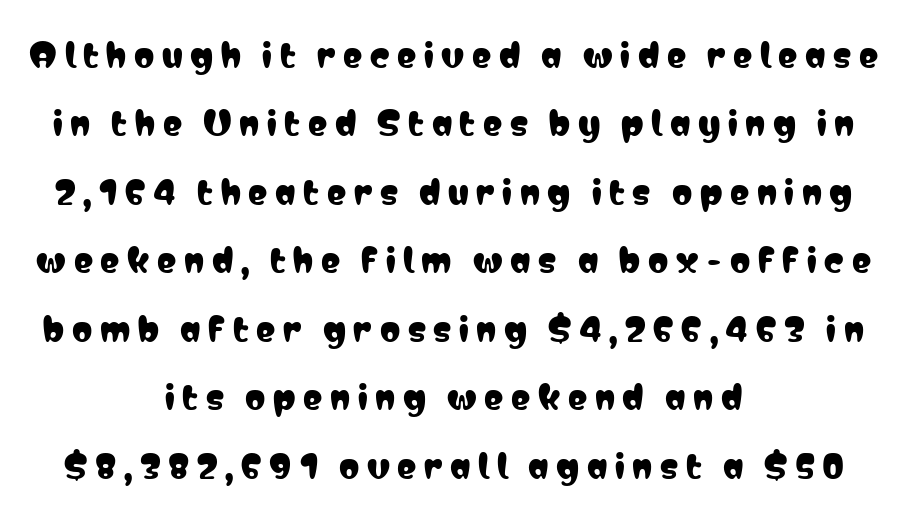
Underline: absent. Typeset on center — no edge is straight. Letterform terminals end flat and unadorned throughout the passage. This sample uses expanded letter spacing, leaving extra air between glyphs.
